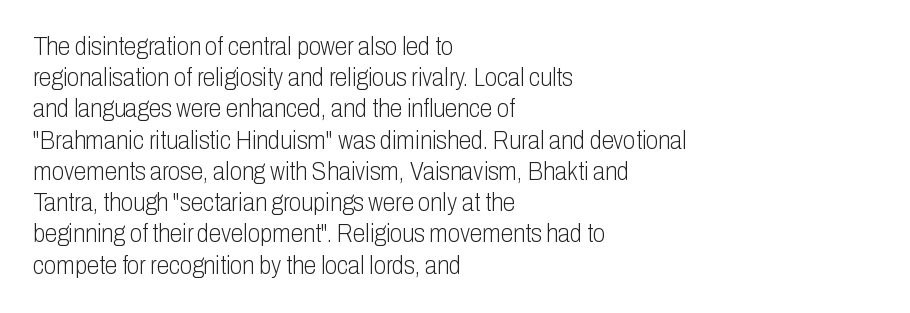
{"italic": "no", "bold": "no", "underline": "no", "align": "left", "line_spacing": "normal", "line_spacing_ratio": 1.25, "letter_spacing": "normal", "letter_spacing_em": 0.0, "glyph_px": 25}
